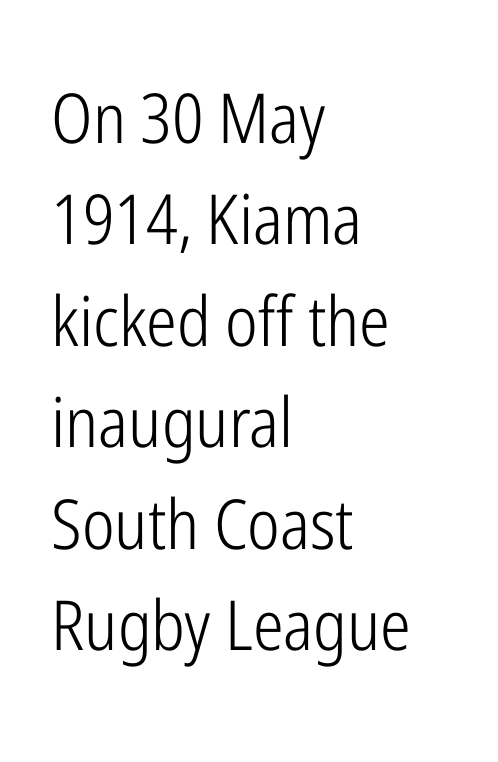
{"serif": "no", "italic": "no", "bold": "no", "weight": "light", "width": "condensed", "stroke_contrast": "low", "x_height": "medium", "monospaced": "no", "underline": "no", "align": "left", "line_spacing": "normal", "line_spacing_ratio": 1.47, "letter_spacing": "normal", "letter_spacing_em": 0.0, "glyph_px": 69}
